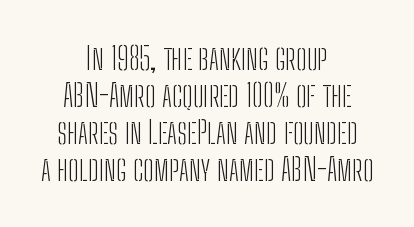
The image shows 32 px light, condensed sans-serif type, upright; set centered, line spacing 1.16x, normal letter spacing, not underlined; low stroke contrast and a medium x-height.
